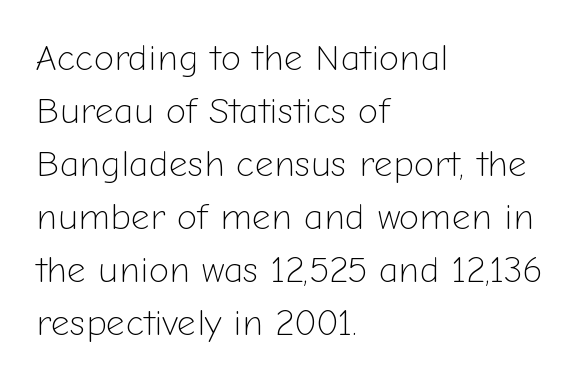
The image shows 37 px light sans-serif type, upright; set left-aligned, normal line spacing (1.43x), normal letter spacing, not underlined; low stroke contrast and a medium x-height.
